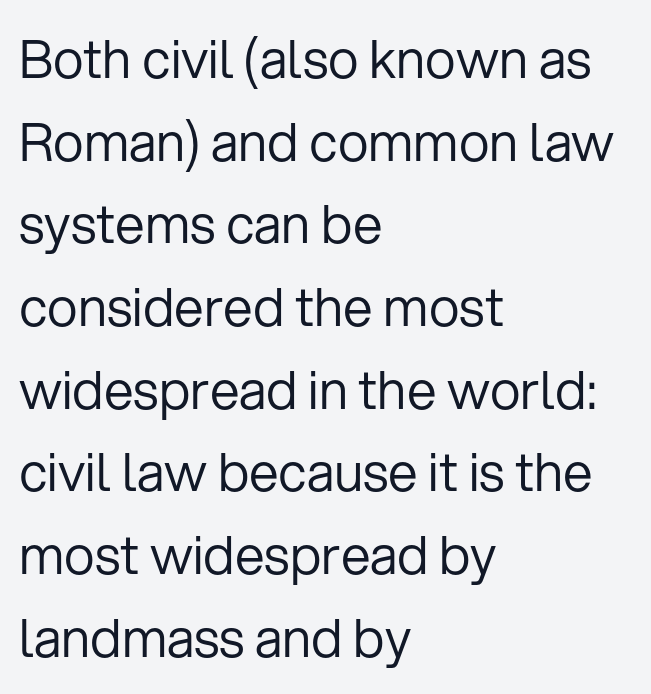
{"serif": "no", "italic": "no", "bold": "no", "weight": "regular", "width": "normal", "stroke_contrast": "low", "x_height": "medium", "monospaced": "no", "underline": "no", "align": "left", "line_spacing": "normal", "line_spacing_ratio": 1.56, "letter_spacing": "normal", "letter_spacing_em": 0.0, "glyph_px": 53}
